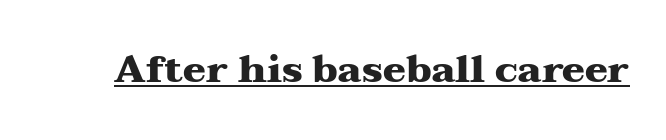
{"serif": "yes", "italic": "no", "bold": "yes", "weight": "heavy", "width": "wide", "stroke_contrast": "medium", "x_height": "medium", "monospaced": "no", "underline": "yes", "letter_spacing": "normal", "letter_spacing_em": 0.0, "glyph_px": 38}
